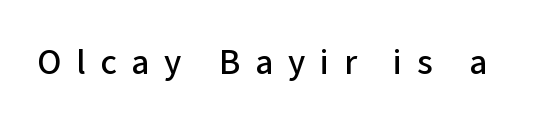
{"serif": "no", "italic": "no", "width": "normal", "stroke_contrast": "low", "x_height": "medium", "monospaced": "no", "underline": "no", "letter_spacing": "wide", "letter_spacing_em": 0.41, "glyph_px": 36}
